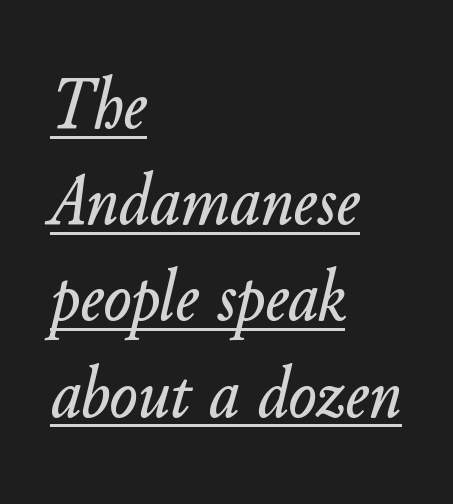
The image shows 74 px text type, italic (leaning right); set left-aligned, normal line spacing (1.3x), normal letter spacing, underlined; low stroke contrast and a small x-height.
